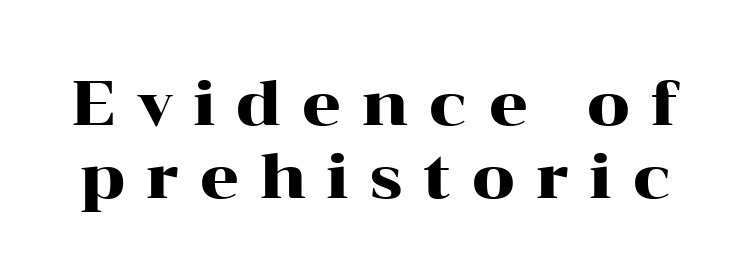
{"serif": "yes", "italic": "no", "width": "wide", "stroke_contrast": "high", "x_height": "medium", "monospaced": "no", "underline": "no", "line_spacing_ratio": 1.18, "letter_spacing": "wide", "letter_spacing_em": 0.32, "glyph_px": 62}
